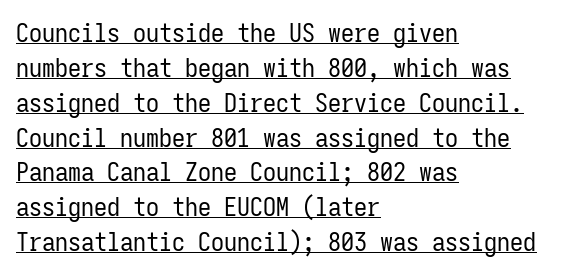
{"italic": "no", "bold": "no", "underline": "yes", "align": "left", "line_spacing": "normal", "line_spacing_ratio": 1.34, "letter_spacing": "normal", "letter_spacing_em": 0.0, "glyph_px": 26}
